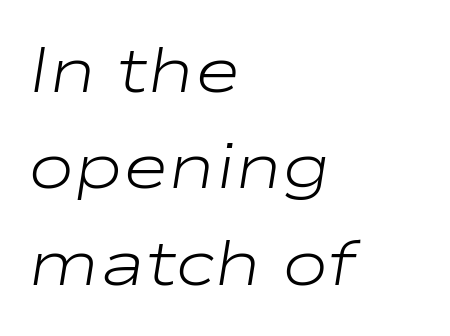
The image shows 63 px light, wide type, italic (leaning right); set left-aligned, normal line spacing (1.53x), normal letter spacing, not underlined; low stroke contrast and a medium x-height.
